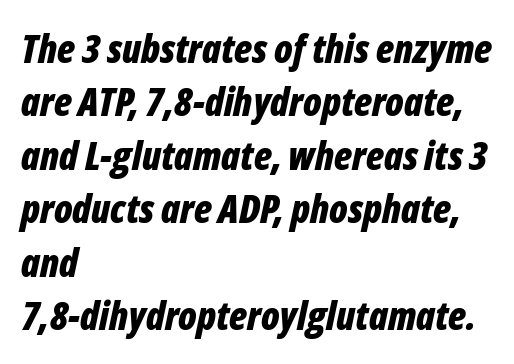
If you drew a ruler down the left edge, every line would touch it. Is the type slanted? Yes — the strokes lean at a clear angle. There is no visible air inserted between adjacent glyphs. The baseline area is clear.
